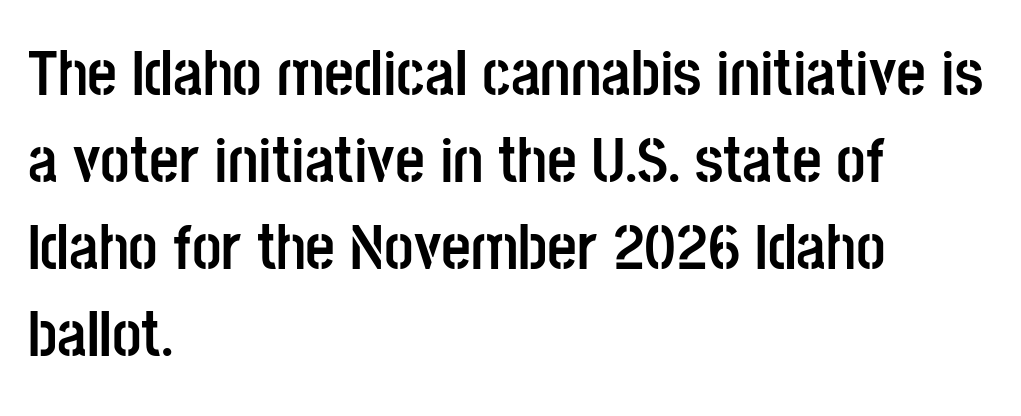
The image shows 65 px semibold, condensed sans-serif type, upright; set left-aligned, normal line spacing (1.34x), normal letter spacing, not underlined; low stroke contrast and a large x-height.
